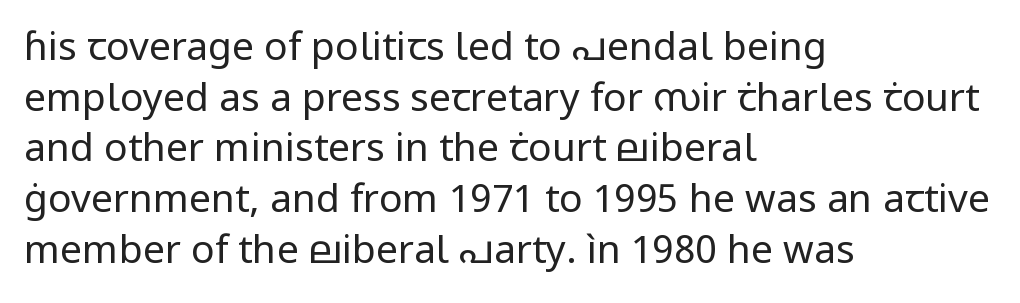
The image shows 39 px regular-weight sans-serif type, upright; set left-aligned, normal line spacing (1.3x), normal letter spacing, not underlined; low stroke contrast and a medium x-height.
